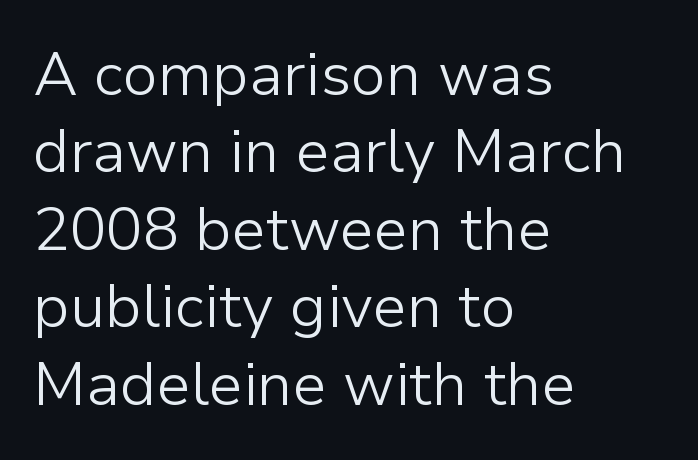
{"serif": "no", "italic": "no", "bold": "no", "weight": "light", "width": "normal", "stroke_contrast": "low", "x_height": "medium", "monospaced": "no", "underline": "no", "align": "left", "line_spacing": "normal", "line_spacing_ratio": 1.27, "letter_spacing": "normal", "letter_spacing_em": 0.0, "glyph_px": 61}
